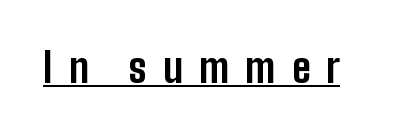
{"serif": "no", "italic": "no", "bold": "yes", "weight": "bold", "width": "condensed", "stroke_contrast": "low", "x_height": "medium", "monospaced": "no", "underline": "yes", "letter_spacing": "wide", "letter_spacing_em": 0.4, "glyph_px": 40}
